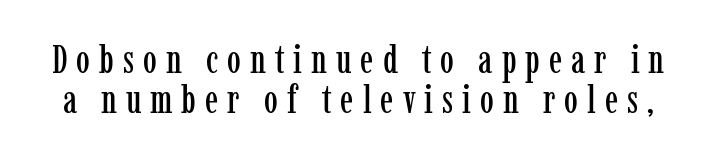
The image shows 39 px condensed serif type, upright; set tight line spacing (1.02x), unusually wide letter spacing (+0.23 em), not underlined; low stroke contrast and a medium x-height.
